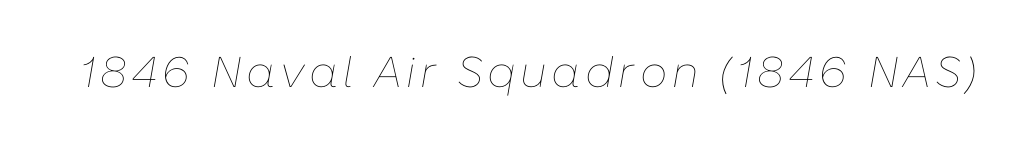
The image shows 43 px thin type, italic (leaning right); set not underlined; low stroke contrast and a medium x-height.
